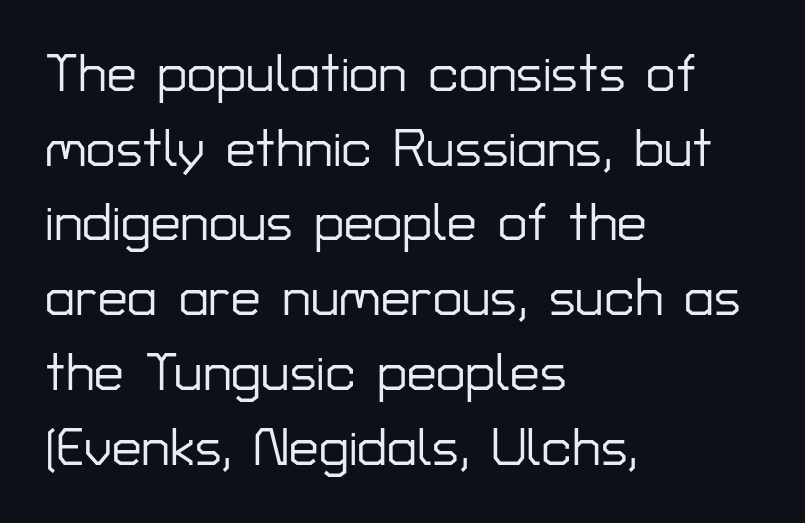
Character widths vary here, with narrow letters taking less room than wide ones. The passage shown is not underscored anywhere. The lines sit at an ordinary, default distance from one another. A student would call this left alignment; a typographer would say flush left, rag right.
